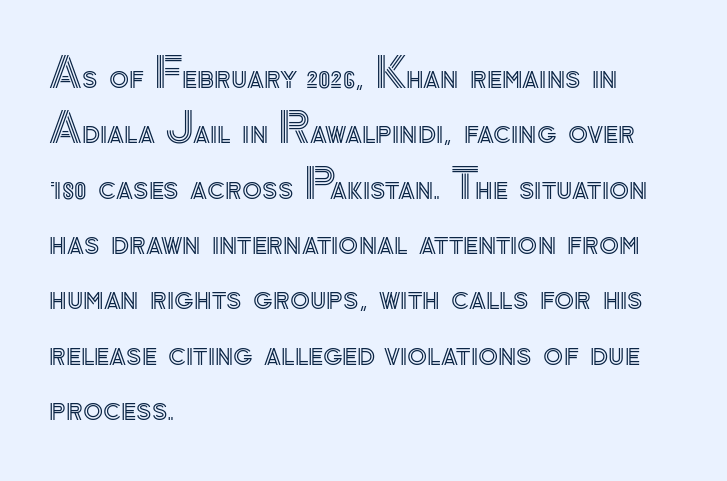
Descenders hang freely into open space. A typesetter would mark this as roman, not italic. Is this a fixed-width face? No — the glyphs have proportional, varying widths. Vertical spacing — default.
